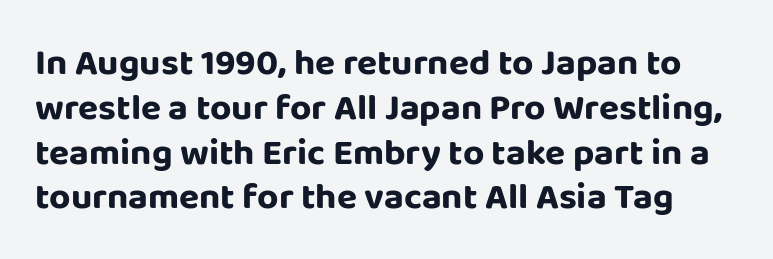
Q: Is the text bold? A: Yes.
Q: Is the text italic (slanted)? A: No, it is upright.
Q: Is the typeface a serif or a sans-serif typeface? A: Sans-serif.
Q: Is the text underlined? A: No.
Q: Is the spacing between letters normal or unusually wide? A: Normal.
Q: Width (condensed, normal, or wide)? A: Normal.
Q: Stroke contrast? A: Low.
Q: x-height? A: Large.
Q: Monospaced? A: No.
